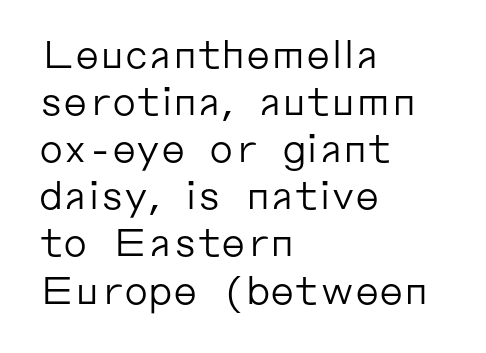
{"serif": "no", "italic": "no", "bold": "no", "weight": "regular", "width": "normal", "stroke_contrast": "low", "x_height": "medium", "monospaced": "no", "underline": "no", "align": "left", "line_spacing_ratio": 1.24, "letter_spacing": "normal", "letter_spacing_em": 0.0, "glyph_px": 38}
